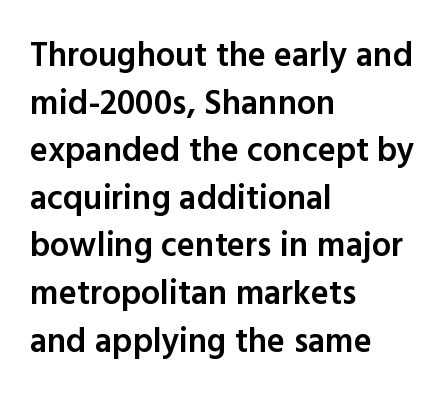
The image shows 34 px semibold sans-serif type, upright; set left-aligned, normal line spacing (1.4x), normal letter spacing, not underlined; a medium x-height.
